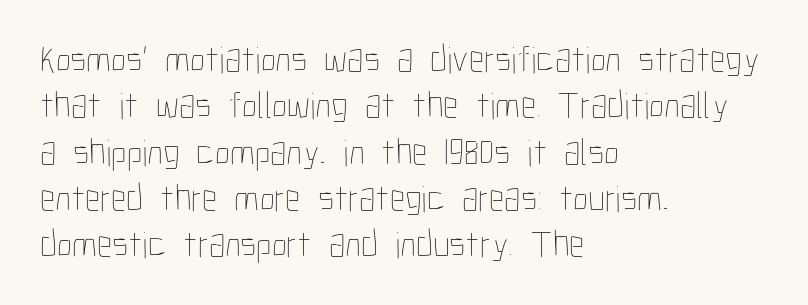
The letters advance in unequal steps, a hallmark of proportional type. The font sits on the lighter half of the weight spectrum, regular included. Do the letters lean? They stand straight. Glyph-to-glyph distance matches everyday printed text.
